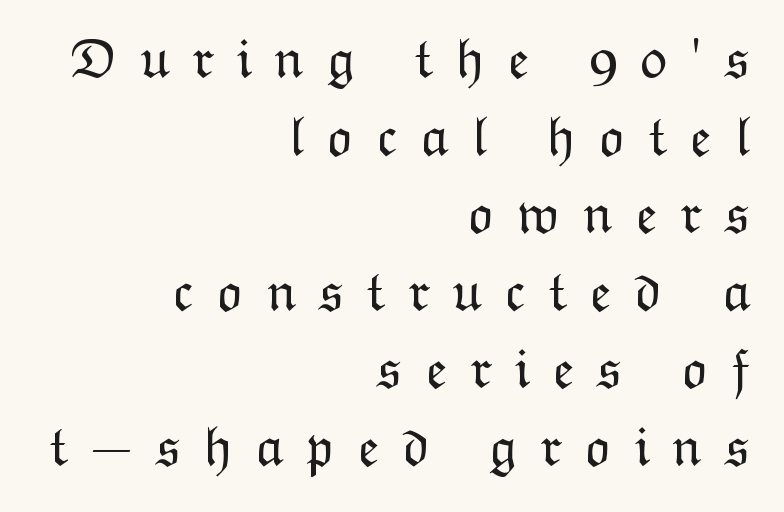
Q: Is the text bold? A: No.
Q: Is the text italic (slanted)? A: No, it is upright.
Q: Is the text underlined? A: No.
Q: How is the paragraph aligned? A: Right-aligned.
Q: Is the spacing between letters normal or unusually wide? A: Unusually wide.
Q: Is the spacing between lines tight, normal or loose? A: Normal.
Q: Width (condensed, normal, or wide)? A: Normal.
Q: Stroke contrast? A: Low.
Q: x-height? A: Medium.
Q: Monospaced? A: No.
